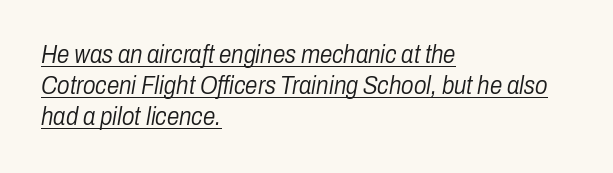
The image shows 25 px text type, italic (leaning right); set left-aligned, normal line spacing (1.25x), normal letter spacing, underlined.
